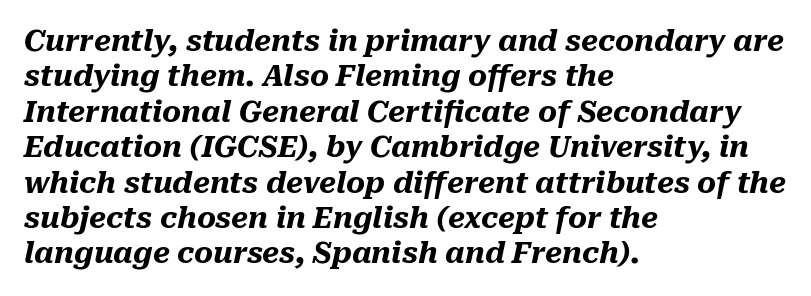
{"italic": "yes", "lean": "right", "slant_degrees": 10, "bold": "yes", "weight": "heavy", "width": "normal", "stroke_contrast": "medium", "x_height": "medium", "monospaced": "no", "underline": "no", "align": "left", "line_spacing_ratio": 1.22, "letter_spacing": "normal", "letter_spacing_em": 0.0, "glyph_px": 29}
